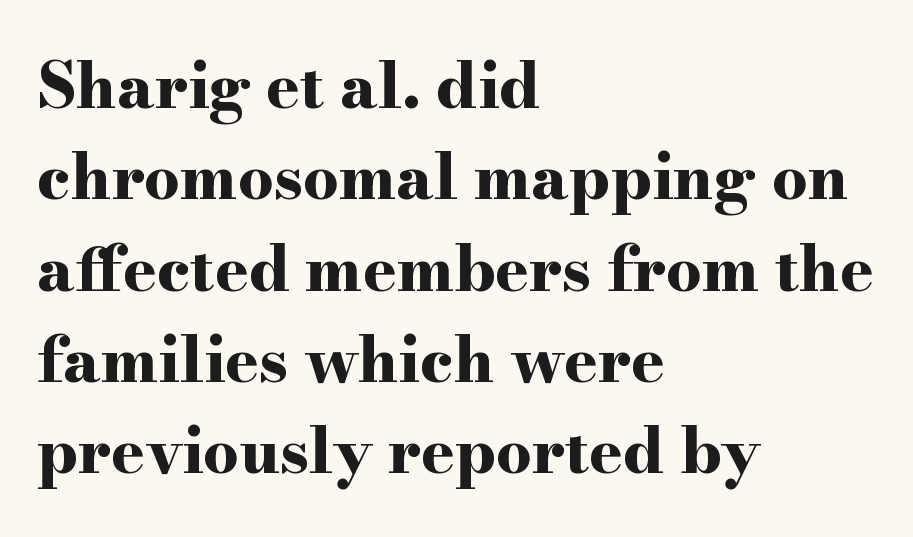
The image shows 63 px bold, wide serif type, upright; set left-aligned, normal line spacing (1.45x), normal letter spacing, not underlined; high stroke contrast and a small x-height.
